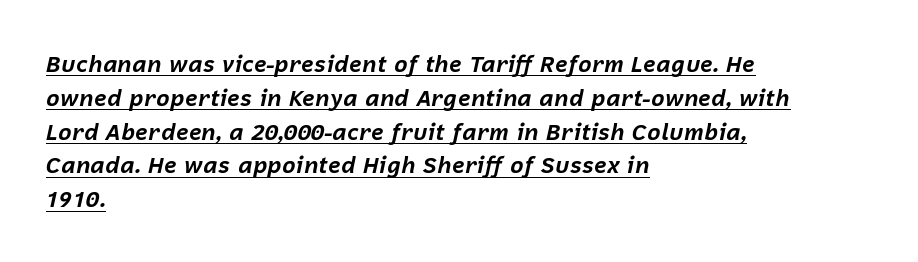
Quick note: italic. Each line starts at the same left margin while the right side varies. The horizontal fit of the characters is conventional and even. The strokes are fattened all the way to bold. Does the leading feel generous? No, just average. Each line of the rendering has a horizontal stroke beneath the glyphs.
